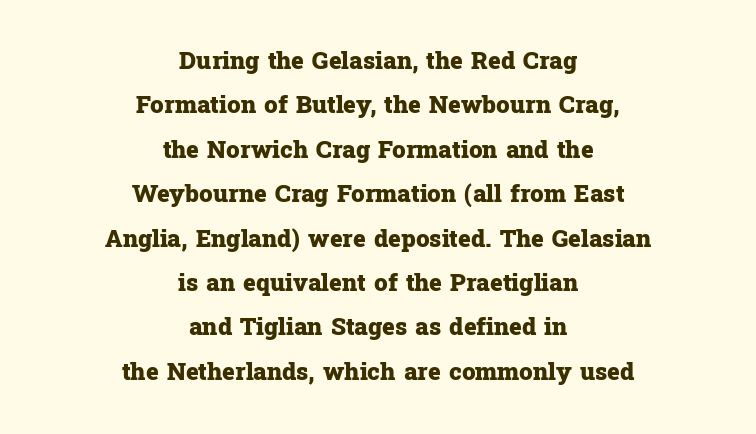
These lines were composed using upright roman letters. In terms of weight, the rendering is a true, heavy bold. Characters follow at the spacing the type designer built in. A student would call this center alignment; a typographer would say set centered.
